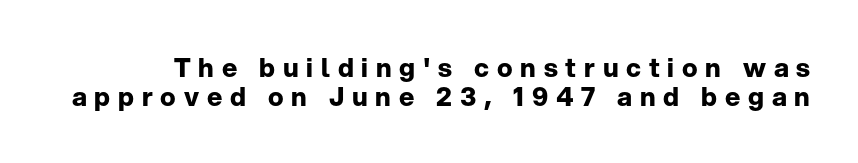
Glance below the letters and you will spot only blank space. How would I describe the line gaps? Narrow and economical. The tracking reads as deliberately expanded to a designer's eye. The sample has been set heavy, in full bold.
